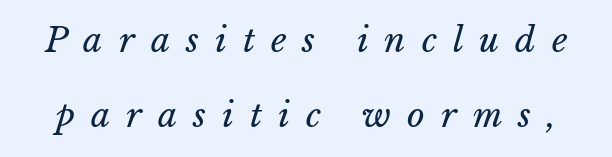
{"italic": "yes", "lean": "right", "slant_degrees": 15, "bold": "no", "weight": "regular", "width": "normal", "stroke_contrast": "low", "x_height": "medium", "monospaced": "no", "underline": "no", "line_spacing": "loose", "line_spacing_ratio": 2.21, "letter_spacing": "wide", "letter_spacing_em": 0.47, "glyph_px": 34}
